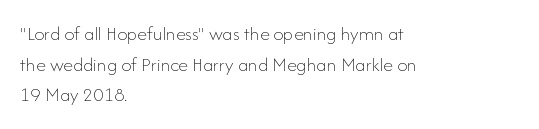
Q: Is the text bold? A: No.
Q: Is the text italic (slanted)? A: No, it is upright.
Q: Is the text underlined? A: No.
Q: How is the paragraph aligned? A: Left-aligned.
Q: Is the spacing between letters normal or unusually wide? A: Normal.
Q: Is the spacing between lines tight, normal or loose? A: Normal.
